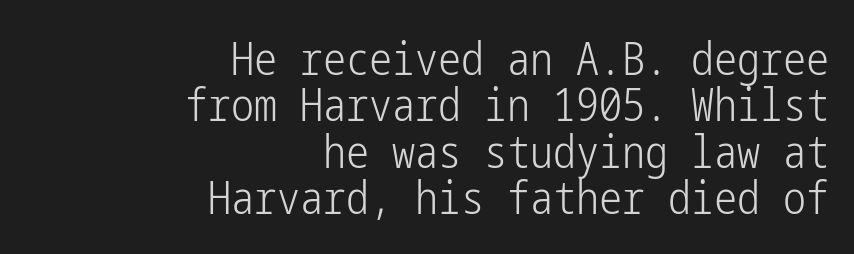
{"serif": "no", "italic": "no", "bold": "no", "weight": "light", "width": "condensed", "stroke_contrast": "low", "x_height": "medium", "underline": "no", "align": "right", "line_spacing": "tight", "line_spacing_ratio": 1.01, "letter_spacing": "normal", "letter_spacing_em": 0.0, "glyph_px": 46}
